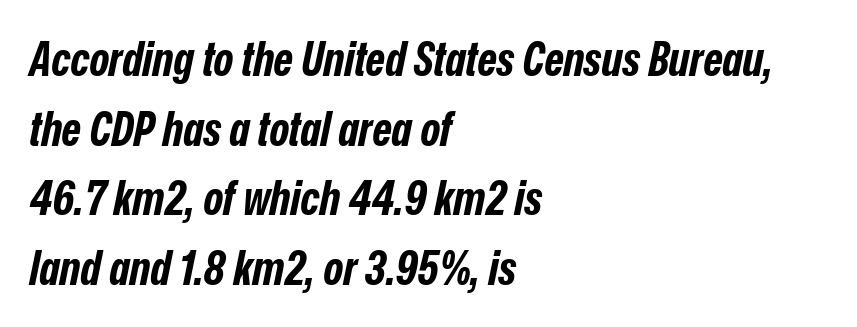
Compared with ordinary roman type, these characters are visibly tilted. Whoever set this chose a conventional vertical rhythm. Reading down the block, your eye returns to a fixed left position each line. Plain, unruled lines of type. Nothing unusual about the tracking: characters are spaced as the font intends. Heft: maximum for text — a bold.
